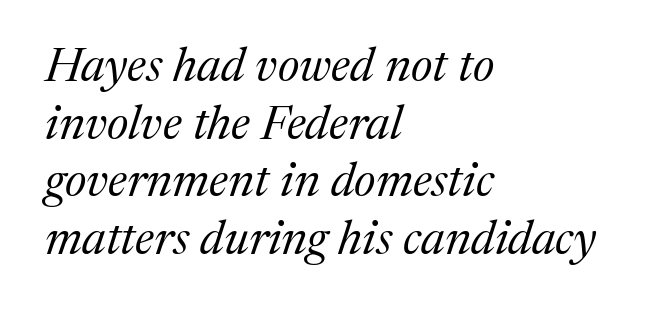
{"serif": "yes", "italic": "yes", "lean": "right", "slant_degrees": 17, "bold": "no", "weight": "regular", "width": "normal", "stroke_contrast": "medium", "x_height": "medium", "monospaced": "no", "underline": "no", "align": "left", "line_spacing_ratio": 1.2, "letter_spacing": "normal", "letter_spacing_em": 0.0, "glyph_px": 48}
